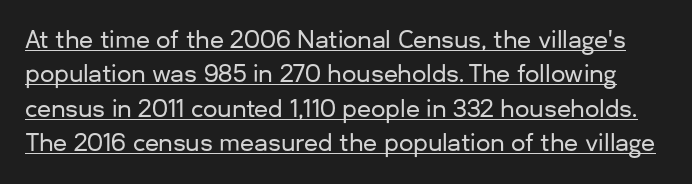
The image shows 23 px text type, upright; set normal line spacing (1.5x), normal letter spacing, underlined.
